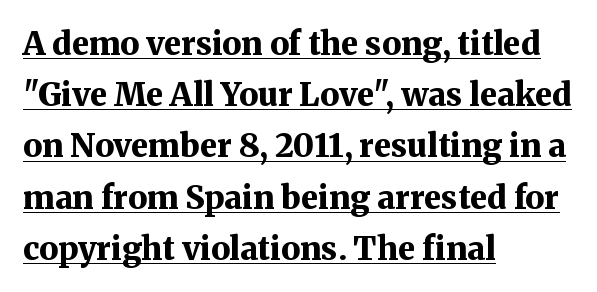
Vertical spacing — default. A baseline rule has been typeset under these characters. The typesetter chose a ragged-right arrangement here. Small tapered or slab feet sit at the stroke ends, so this counts as serif.
